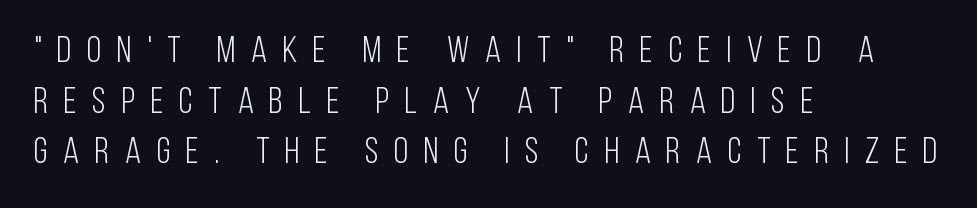
{"serif": "no", "italic": "no", "bold": "no", "weight": "light", "width": "condensed", "stroke_contrast": "low", "x_height": "large", "monospaced": "no", "underline": "no", "align": "left", "line_spacing": "normal", "line_spacing_ratio": 1.37, "letter_spacing": "wide", "letter_spacing_em": 0.42, "glyph_px": 37}
